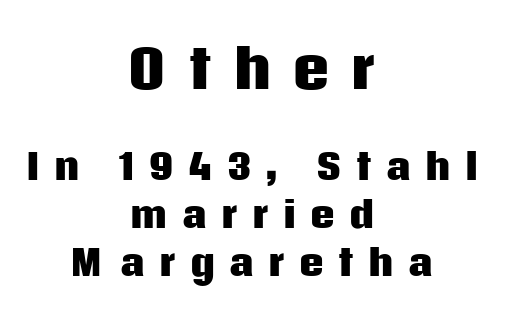
{"serif": "no", "italic": "no", "bold": "yes", "weight": "heavy", "width": "normal", "stroke_contrast": "low", "x_height": "large", "monospaced": "no", "underline": "no", "align": "center", "line_spacing": "normal", "line_spacing_ratio": 1.36, "letter_spacing": "wide", "letter_spacing_em": 0.39, "larger_block": "first", "size_ratio": 1.49, "glyph_px": 52}
